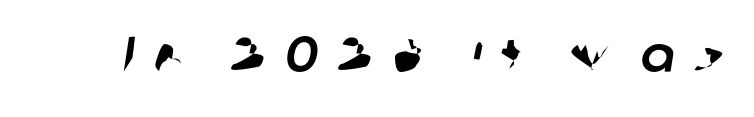
Q: Is the typeface a serif or a sans-serif typeface? A: Sans-serif.
Q: Is the text underlined? A: No.
Q: Is the spacing between letters normal or unusually wide? A: Unusually wide.
Q: Width (condensed, normal, or wide)? A: Normal.
Q: Stroke contrast? A: Low.
Q: x-height? A: Medium.
Q: Monospaced? A: No.
